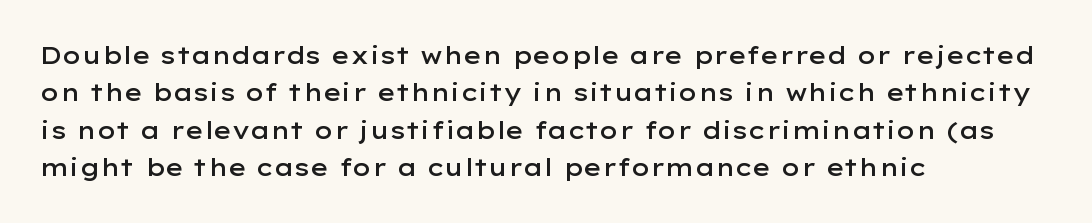
Summary of vertical rhythm: regular, with standard interline spacing. Do the letters lean? They stand straight. The passage is arranged the way most books set body copy — flush left. Bare-footed words on every line. The gaps between neighbouring characters are ordinary and unremarkable.
